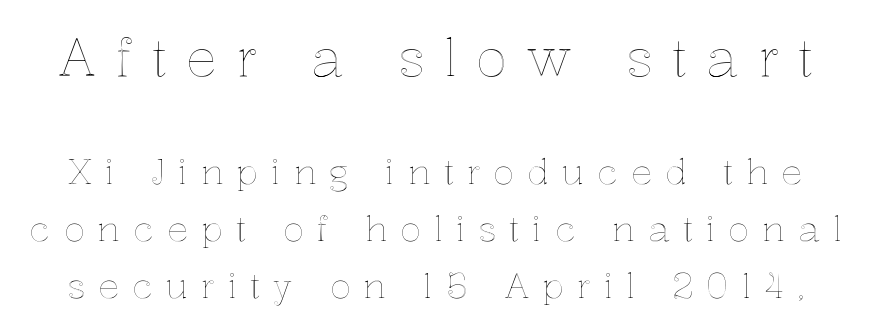
The image shows 52 px text type, upright; set normal line spacing (1.63x), unusually wide letter spacing (+0.37 em), not underlined; the first (top) block is 1.49x larger; a medium x-height.
